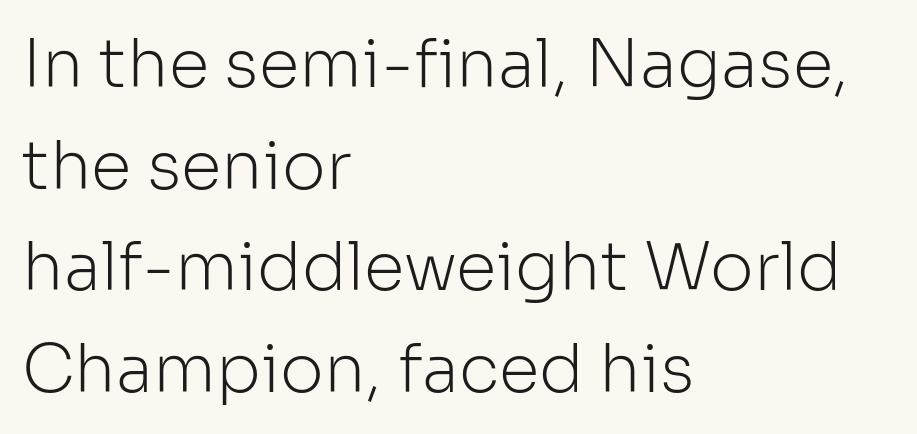
The image shows 66 px light sans-serif type, upright; set left-aligned, normal line spacing (1.54x), normal letter spacing, not underlined; low stroke contrast and a medium x-height.
